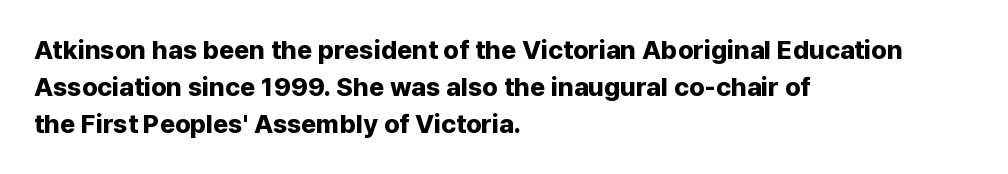
Q: Is the text bold? A: Yes.
Q: Is the text italic (slanted)? A: No, it is upright.
Q: Is the text underlined? A: No.
Q: How is the paragraph aligned? A: Left-aligned.
Q: Is the spacing between letters normal or unusually wide? A: Normal.
Q: Is the spacing between lines tight, normal or loose? A: Normal.
